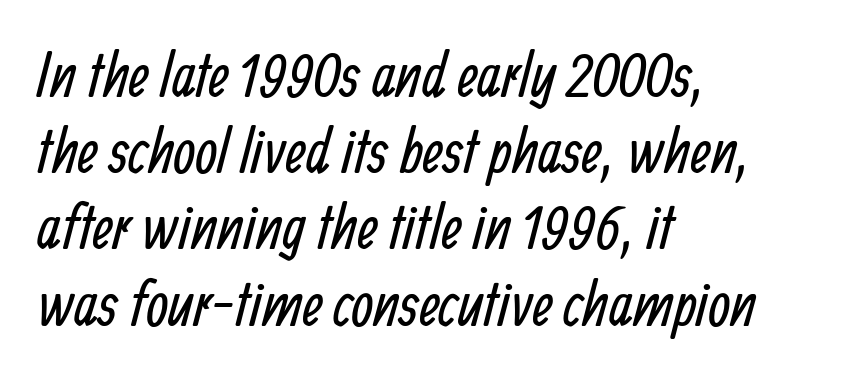
On a weight scale, this lands at 450 or below. Varying glyph widths throughout — classic text-font behaviour. Which margin do the lines hug? The left one — the right edge is uneven. Underline: absent. Tracking value appears to be zero — textbook default spacing.
